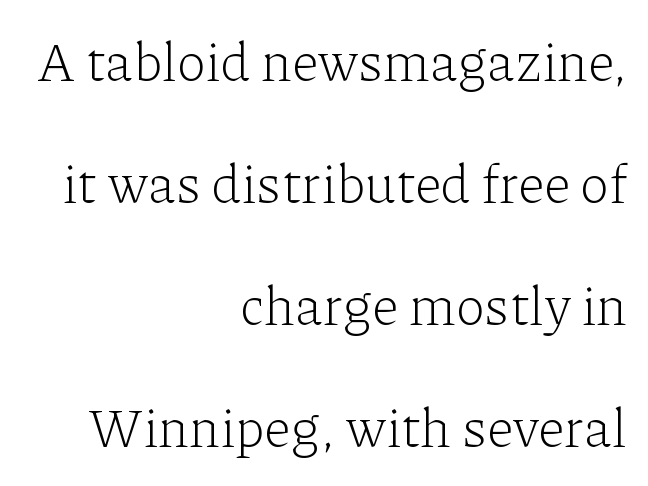
Q: Is the text bold? A: No.
Q: Is the text italic (slanted)? A: No, it is upright.
Q: Is the typeface a serif or a sans-serif typeface? A: Serif.
Q: Is the text underlined? A: No.
Q: How is the paragraph aligned? A: Right-aligned.
Q: Is the spacing between letters normal or unusually wide? A: Normal.
Q: Is the spacing between lines tight, normal or loose? A: Loose.
Q: Width (condensed, normal, or wide)? A: Normal.
Q: Stroke contrast? A: Low.
Q: x-height? A: Medium.
Q: Monospaced? A: No.
